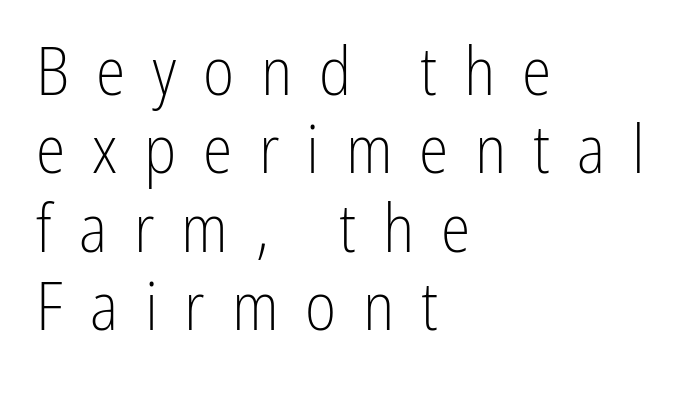
Underlining? Definitely not there. The paragraph shown leans on its left margin. The weight would be labelled regular, book, light, or lighter still. The letters stand straight up with perfectly vertical stems.
